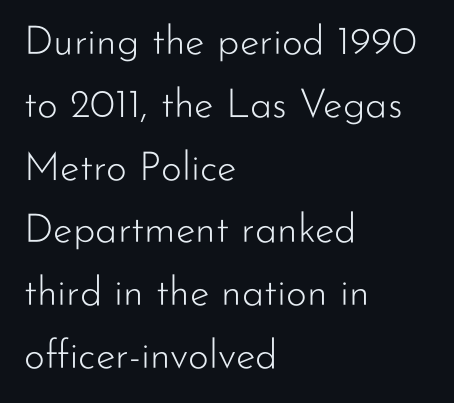
The image shows 40 px light sans-serif type, upright; set left-aligned, normal line spacing (1.57x), normal letter spacing, not underlined; low stroke contrast and a small x-height.
